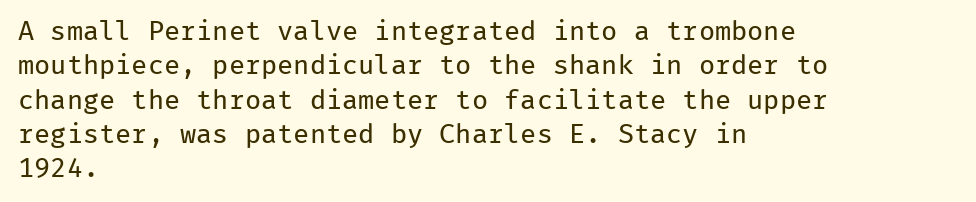
Q: Is the text bold? A: No.
Q: Is the text italic (slanted)? A: No, it is upright.
Q: Is the text underlined? A: No.
Q: How is the paragraph aligned? A: Left-aligned.
Q: Is the spacing between letters normal or unusually wide? A: Normal.
Q: Is the spacing between lines tight, normal or loose? A: Normal.
